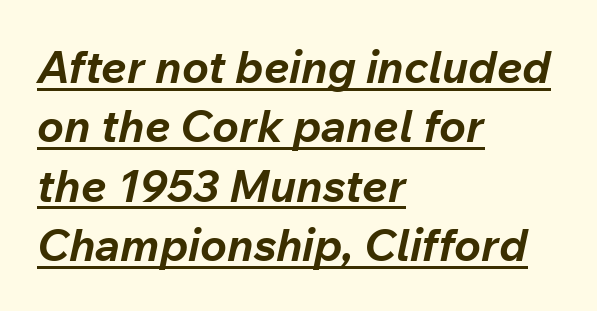
Q: Is the text bold? A: Yes.
Q: Is the text italic (slanted)? A: Yes, it leans right by about 12 degrees.
Q: Is the text underlined? A: Yes.
Q: How is the paragraph aligned? A: Left-aligned.
Q: Is the spacing between letters normal or unusually wide? A: Normal.
Q: Is the spacing between lines tight, normal or loose? A: Normal.
Q: Width (condensed, normal, or wide)? A: Normal.
Q: Stroke contrast? A: Low.
Q: x-height? A: Medium.
Q: Monospaced? A: No.
